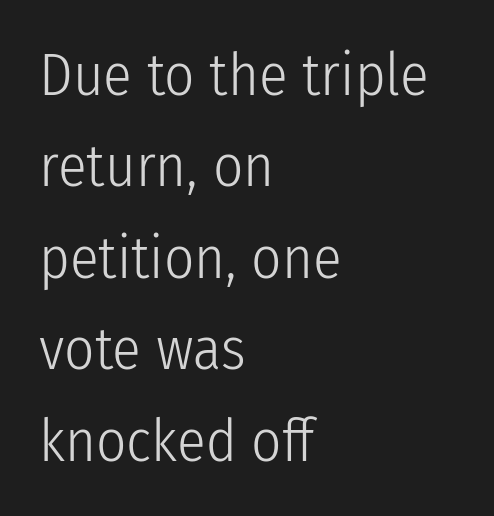
Q: Is the text bold? A: No.
Q: Is the text italic (slanted)? A: No, it is upright.
Q: Is the typeface a serif or a sans-serif typeface? A: Sans-serif.
Q: Is the text underlined? A: No.
Q: How is the paragraph aligned? A: Left-aligned.
Q: Is the spacing between letters normal or unusually wide? A: Normal.
Q: Is the spacing between lines tight, normal or loose? A: Normal.
Q: Width (condensed, normal, or wide)? A: Condensed.
Q: Stroke contrast? A: Low.
Q: x-height? A: Medium.
Q: Monospaced? A: No.
